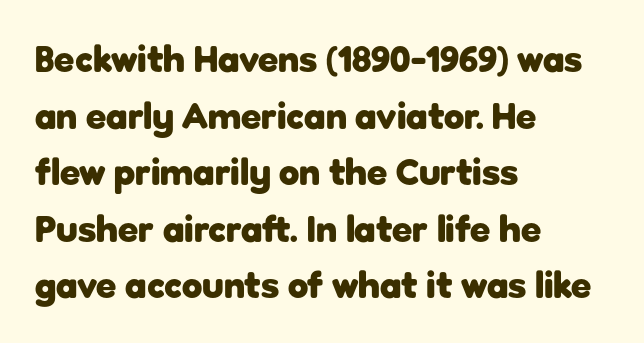
Q: Is the text bold? A: Yes.
Q: Is the text italic (slanted)? A: No, it is upright.
Q: Is the typeface a serif or a sans-serif typeface? A: Sans-serif.
Q: Is the text underlined? A: No.
Q: How is the paragraph aligned? A: Left-aligned.
Q: Is the spacing between letters normal or unusually wide? A: Normal.
Q: Is the spacing between lines tight, normal or loose? A: Normal.
Q: Width (condensed, normal, or wide)? A: Normal.
Q: Stroke contrast? A: Low.
Q: x-height? A: Medium.
Q: Monospaced? A: No.
